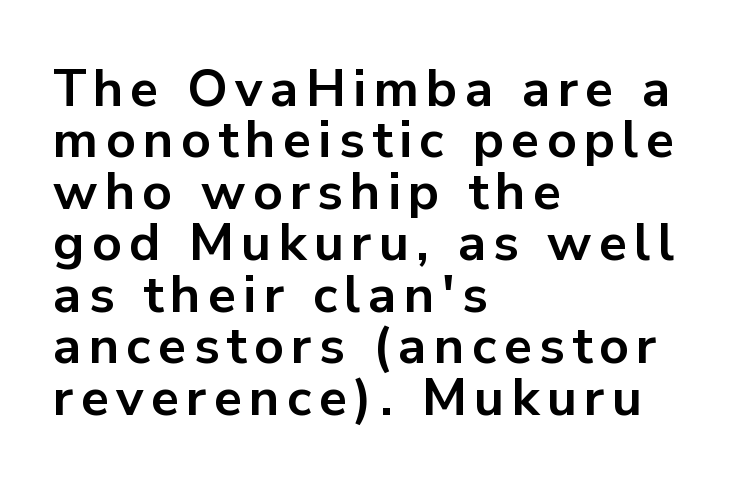
The image shows 52 px bold sans-serif type, upright; set left-aligned, tight line spacing (0.99x), not underlined; low stroke contrast and a medium x-height.
